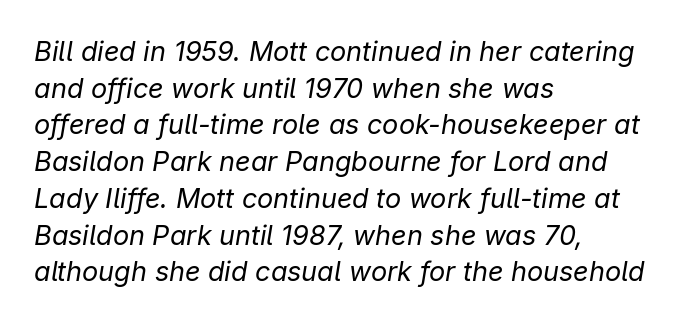
{"italic": "yes", "lean": "right", "slant_degrees": 9, "bold": "no", "underline": "no", "align": "left", "line_spacing": "normal", "line_spacing_ratio": 1.36, "letter_spacing": "normal", "letter_spacing_em": 0.0, "glyph_px": 27}
